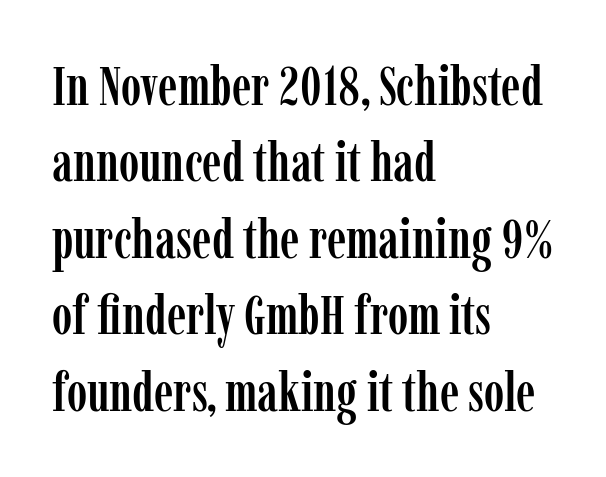
{"serif": "yes", "italic": "no", "width": "condensed", "stroke_contrast": "low", "x_height": "medium", "monospaced": "no", "underline": "no", "align": "left", "line_spacing": "normal", "line_spacing_ratio": 1.39, "letter_spacing": "normal", "letter_spacing_em": 0.0, "glyph_px": 55}
